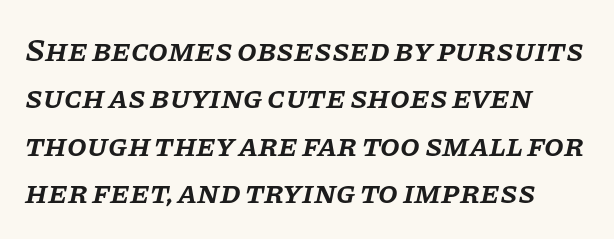
{"serif": "yes", "italic": "yes", "lean": "right", "slant_degrees": 11, "bold": "semi", "weight": "semibold", "width": "normal", "stroke_contrast": "low", "x_height": "large", "monospaced": "no", "underline": "no", "line_spacing": "normal", "line_spacing_ratio": 1.48, "letter_spacing": "normal", "letter_spacing_em": 0.0, "glyph_px": 32}
